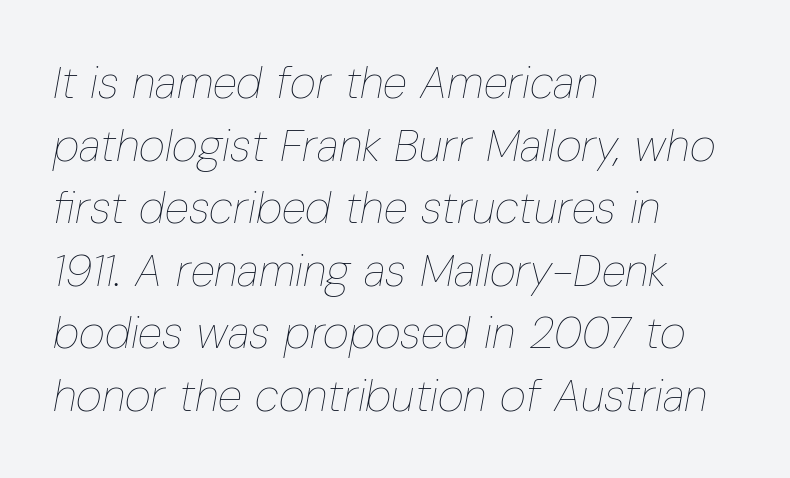
The zone under the glyphs is completely vacant. Regular leading. These lines stack with their left ends in a neat column. No letter is thick-stroked: the sample isn't bold. Think of a printed novel: that variable character pitch is what you see here. The face used here is rendered with its standard letterfit.
